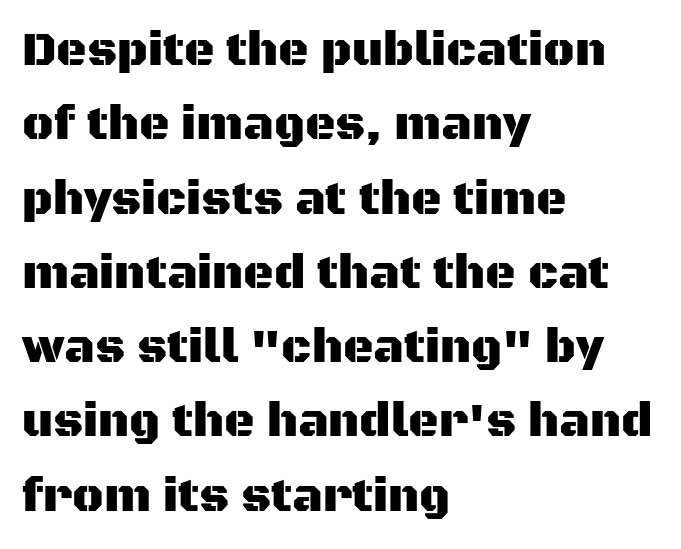
{"serif": "no", "italic": "no", "width": "normal", "stroke_contrast": "medium", "x_height": "large", "monospaced": "no", "underline": "no", "align": "left", "line_spacing": "normal", "line_spacing_ratio": 1.58, "letter_spacing": "normal", "letter_spacing_em": 0.0, "glyph_px": 47}
